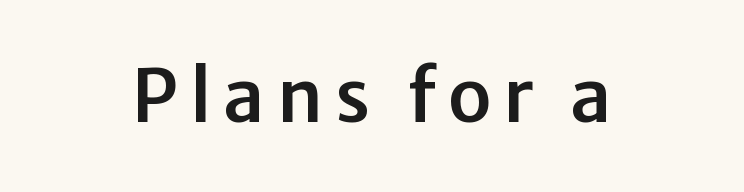
The image shows 73 px sans-serif type, upright; set centered, not underlined; low stroke contrast and a medium x-height.
